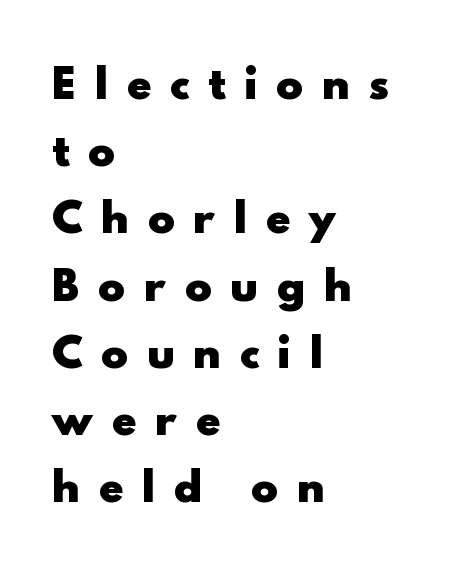
{"serif": "no", "italic": "no", "bold": "yes", "weight": "heavy", "width": "normal", "x_height": "small", "monospaced": "no", "underline": "no", "align": "left", "line_spacing": "normal", "line_spacing_ratio": 1.68, "letter_spacing": "wide", "letter_spacing_em": 0.49, "glyph_px": 40}
